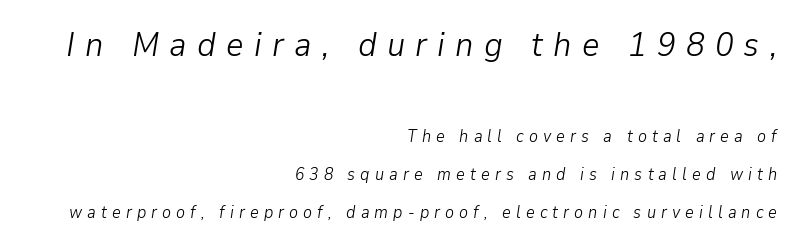
Q: Is the text bold? A: No.
Q: Is the text italic (slanted)? A: Yes, it leans right by about 9 degrees.
Q: Is the text underlined? A: No.
Q: How is the paragraph aligned? A: Right-aligned.
Q: Is the spacing between letters normal or unusually wide? A: Unusually wide.
Q: Is the spacing between lines tight, normal or loose? A: Loose.
Q: Which block of text is set in a larger size, the first (top) or the second (bottom)? A: The first (top) one.
Q: Width (condensed, normal, or wide)? A: Normal.
Q: Stroke contrast? A: Low.
Q: x-height? A: Medium.
Q: Monospaced? A: No.
